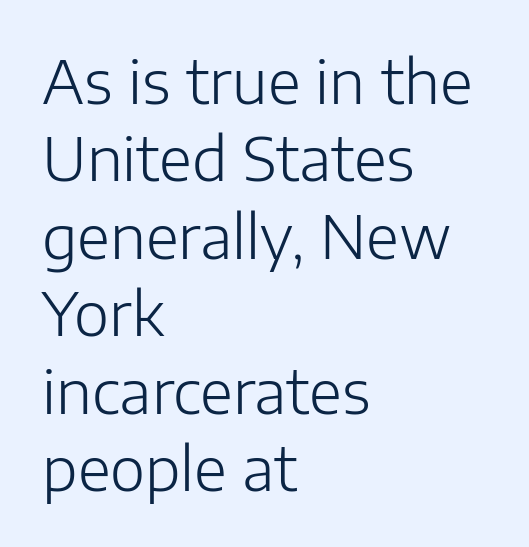
Q: Is the text bold? A: No.
Q: Is the text italic (slanted)? A: No, it is upright.
Q: Is the typeface a serif or a sans-serif typeface? A: Sans-serif.
Q: Is the text underlined? A: No.
Q: How is the paragraph aligned? A: Left-aligned.
Q: Is the spacing between letters normal or unusually wide? A: Normal.
Q: Is the spacing between lines tight, normal or loose? A: Normal.
Q: Width (condensed, normal, or wide)? A: Normal.
Q: Stroke contrast? A: Low.
Q: x-height? A: Medium.
Q: Monospaced? A: No.
